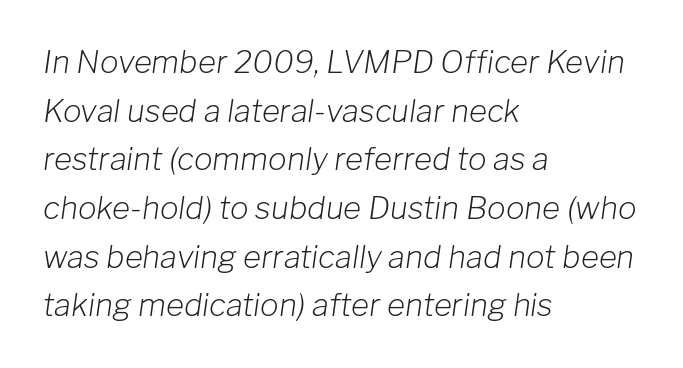
Q: Is the text bold? A: No.
Q: Is the text italic (slanted)? A: Yes, it leans right by about 8 degrees.
Q: Is the text underlined? A: No.
Q: How is the paragraph aligned? A: Left-aligned.
Q: Is the spacing between letters normal or unusually wide? A: Normal.
Q: Is the spacing between lines tight, normal or loose? A: Normal.
Q: Width (condensed, normal, or wide)? A: Normal.
Q: Stroke contrast? A: Low.
Q: x-height? A: Medium.
Q: Monospaced? A: No.
